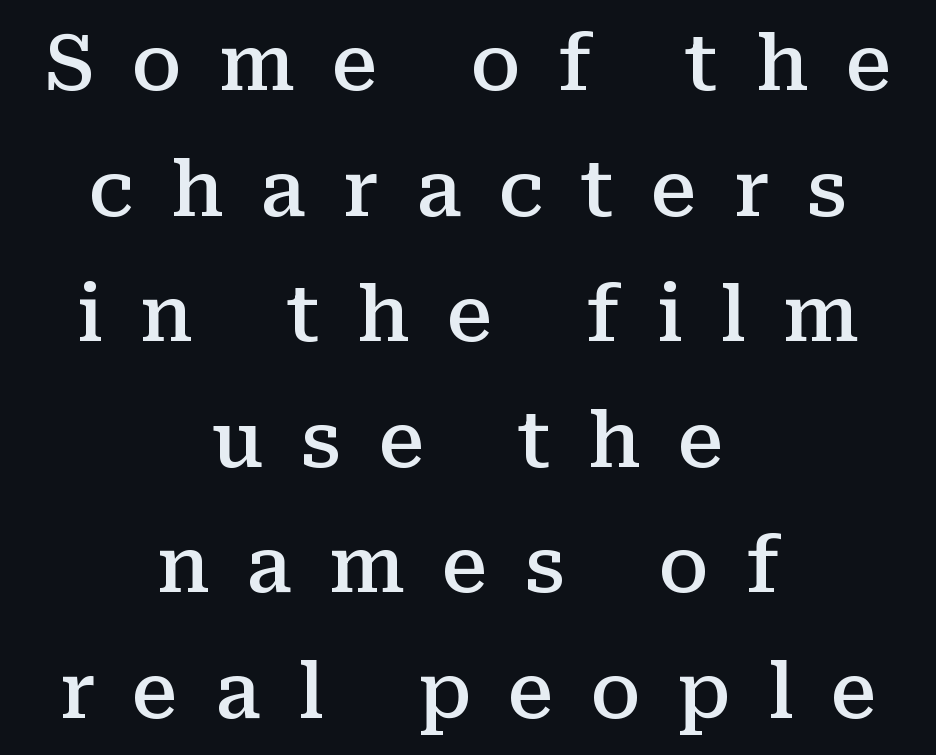
Is this a fixed-width face? No — the glyphs have proportional, varying widths. This sample uses expanded letter spacing, leaving extra air between glyphs. Short and long lines alike share a common midpoint. Vertical strokes here are truly vertical.
